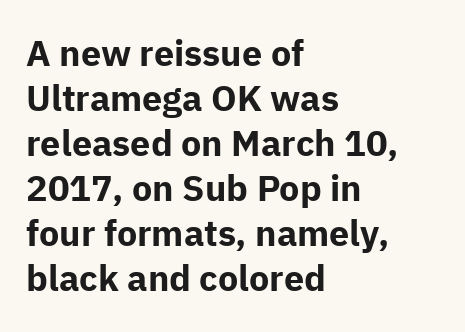
The image shows 36 px bold sans-serif type, upright; set left-aligned, normal line spacing (1.25x), normal letter spacing, not underlined; low stroke contrast and a medium x-height.
